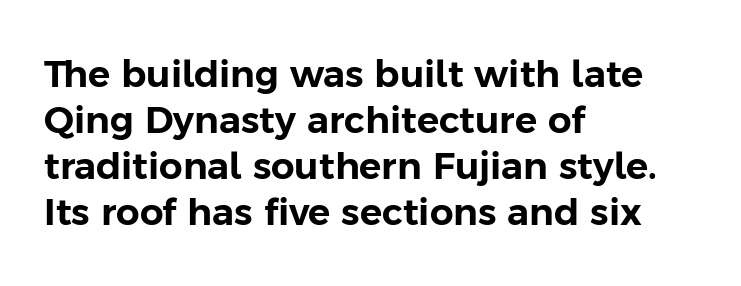
The image shows 37 px sans-serif type, upright; set left-aligned, line spacing 1.24x, normal letter spacing, not underlined; low stroke contrast and a medium x-height.
